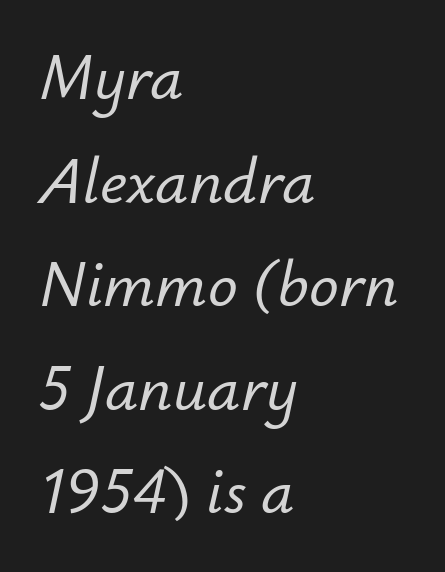
The image shows 66 px text type, italic (leaning right); set left-aligned, normal line spacing (1.57x), normal letter spacing, not underlined; low stroke contrast and a small x-height.
